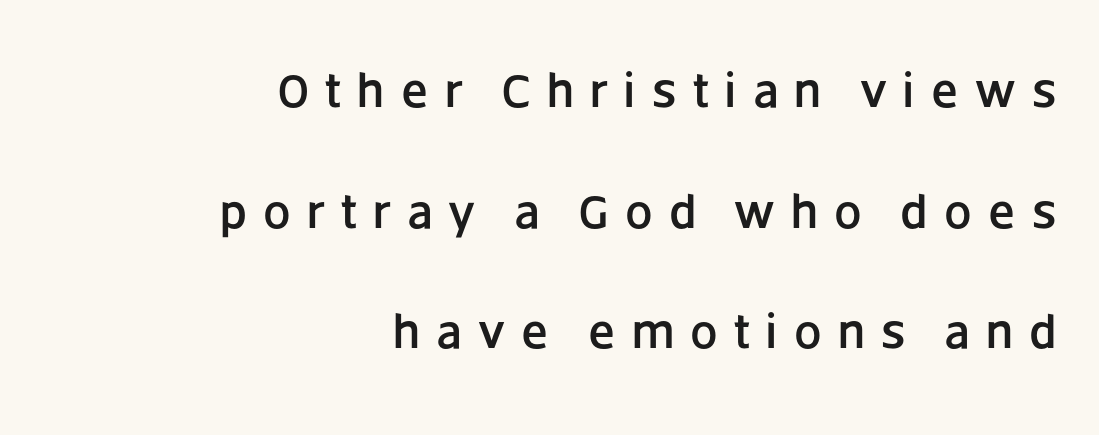
The image shows 49 px sans-serif type, upright; set right-aligned, loose line spacing (2.46x), unusually wide letter spacing (+0.33 em), not underlined; low stroke contrast and a large x-height.
